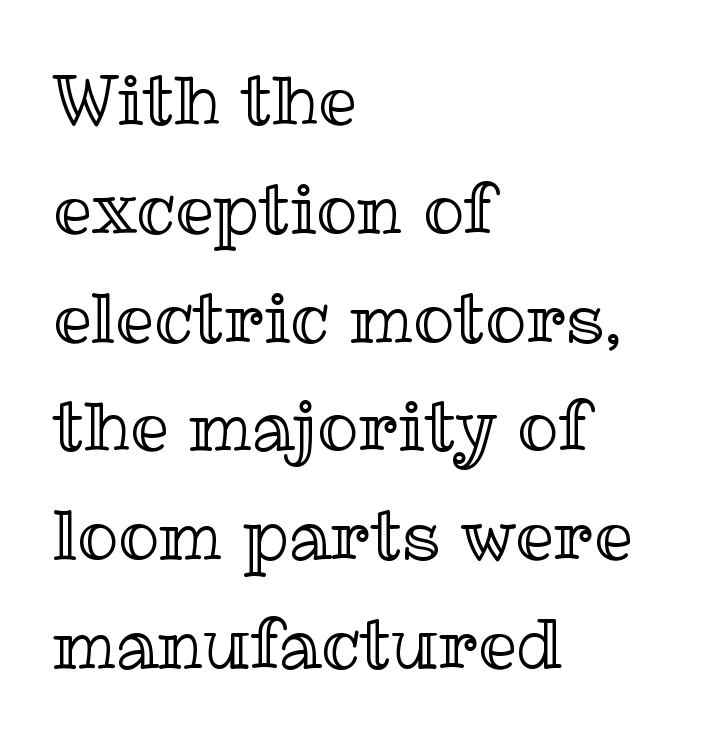
These lines keep a tight, regular rhythm from letter to letter. The zone under the glyphs is completely vacant. Here the designer chose a conventional face with non-uniform glyph widths. The ragged edge is on the right, which tells us the setting is flush left.
